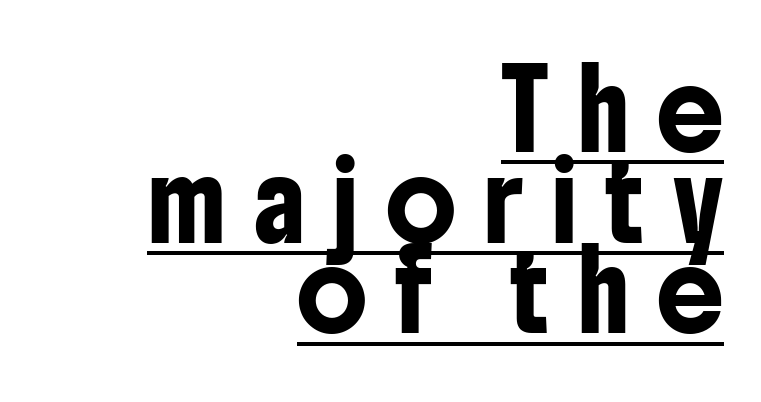
Q: Is the text italic (slanted)? A: No, it is upright.
Q: Is the typeface a serif or a sans-serif typeface? A: Sans-serif.
Q: Is the text underlined? A: Yes.
Q: How is the paragraph aligned? A: Right-aligned.
Q: Is the spacing between letters normal or unusually wide? A: Unusually wide.
Q: Width (condensed, normal, or wide)? A: Condensed.
Q: Stroke contrast? A: Low.
Q: x-height? A: Medium.
Q: Monospaced? A: No.
